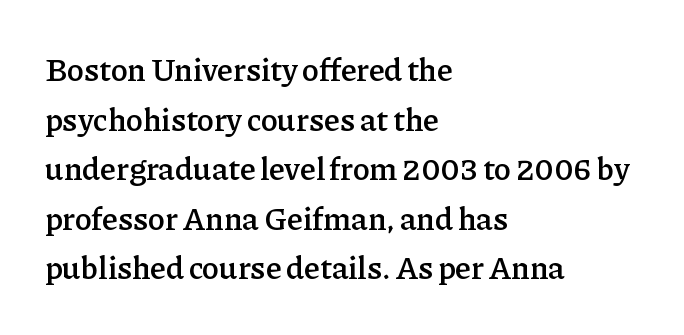
The image shows 32 px semibold serif type, upright; set left-aligned, normal line spacing (1.55x), normal letter spacing, not underlined; low stroke contrast and a medium x-height.
